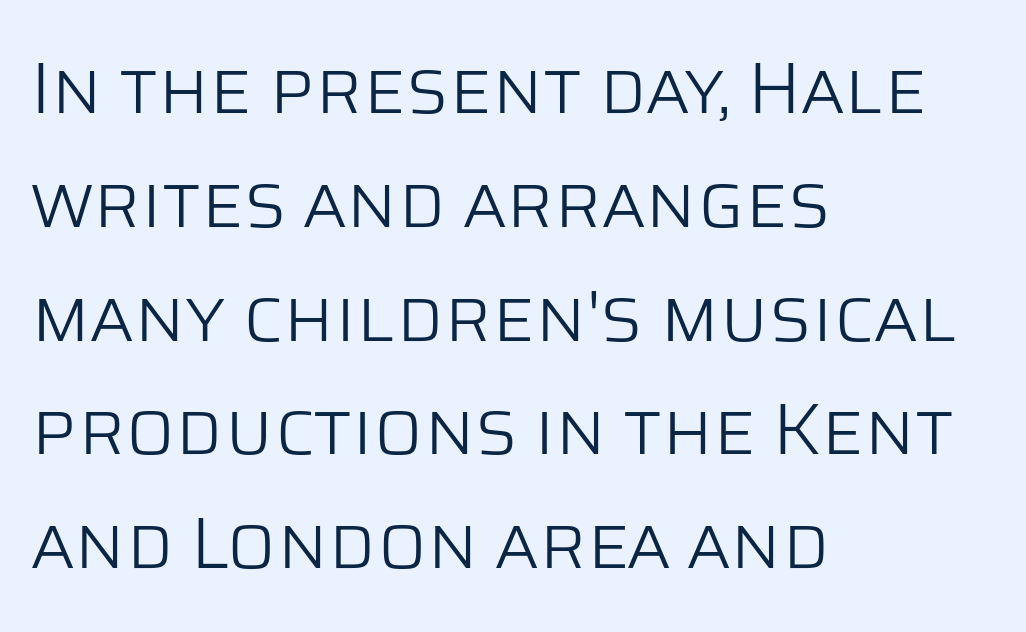
{"serif": "no", "italic": "no", "bold": "no", "weight": "light", "width": "normal", "stroke_contrast": "low", "x_height": "large", "monospaced": "no", "underline": "no", "align": "left", "line_spacing": "normal", "line_spacing_ratio": 1.58, "letter_spacing": "normal", "letter_spacing_em": 0.0, "glyph_px": 72}
